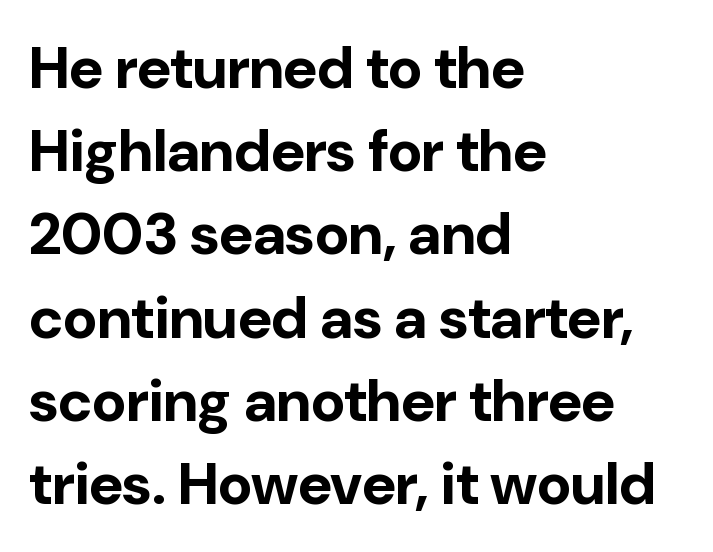
Is there much room between lines? A standard amount, neither cramped nor airy. No feet cap the strokes, marking this as sans-serif type. The strokes are fattened all the way to bold. These lines are set flush left with a ragged right edge.
